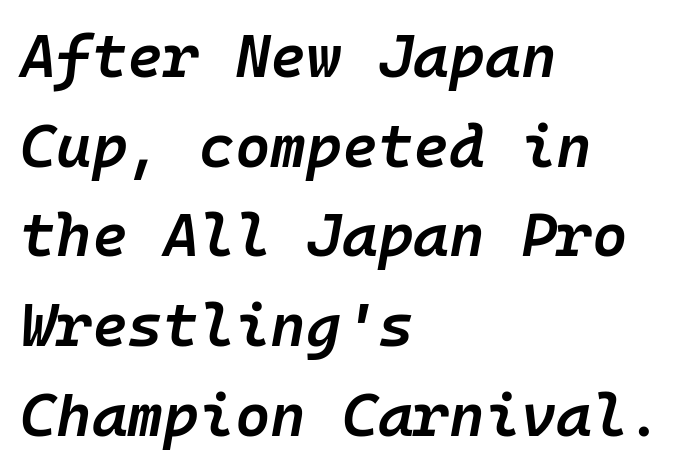
{"italic": "yes", "lean": "right", "slant_degrees": 10, "bold": "semi", "weight": "semibold", "width": "normal", "stroke_contrast": "low", "x_height": "medium", "monospaced": "yes", "underline": "no", "align": "left", "line_spacing": "normal", "line_spacing_ratio": 1.47, "letter_spacing": "normal", "letter_spacing_em": 0.0, "glyph_px": 61}
